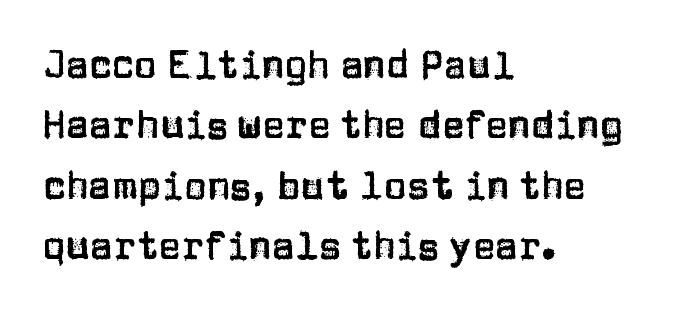
Nope, no serifs anywhere on these letters. These lines are rendered in a variable-pitch font. You could call the tracking neutral — neither tight nor loose. The space beneath each line is pristine and unruled. Quick note: not italic, upright.
